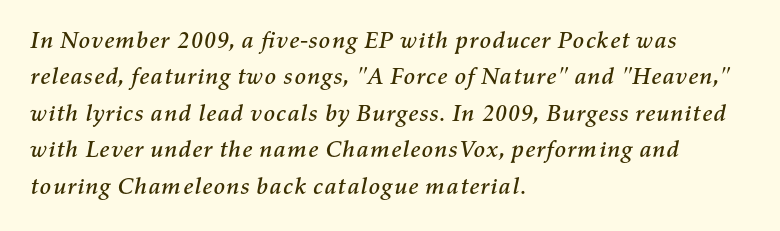
The image shows 24 px text type, italic (leaning right); set left-aligned, normal line spacing (1.52x), normal letter spacing, not underlined.
